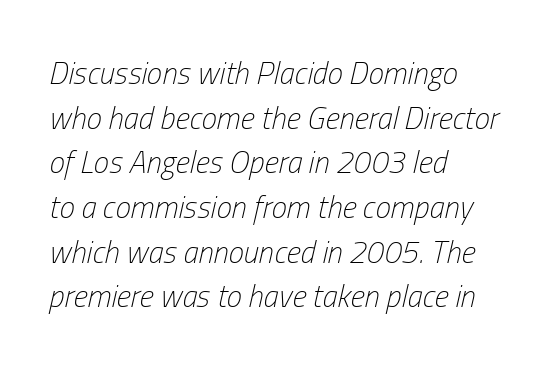
Q: Is the text bold? A: No.
Q: Is the text italic (slanted)? A: Yes, it leans right by about 13 degrees.
Q: Is the text underlined? A: No.
Q: How is the paragraph aligned? A: Left-aligned.
Q: Is the spacing between letters normal or unusually wide? A: Normal.
Q: Is the spacing between lines tight, normal or loose? A: Normal.
Q: Width (condensed, normal, or wide)? A: Condensed.
Q: Stroke contrast? A: Low.
Q: x-height? A: Medium.
Q: Monospaced? A: No.
